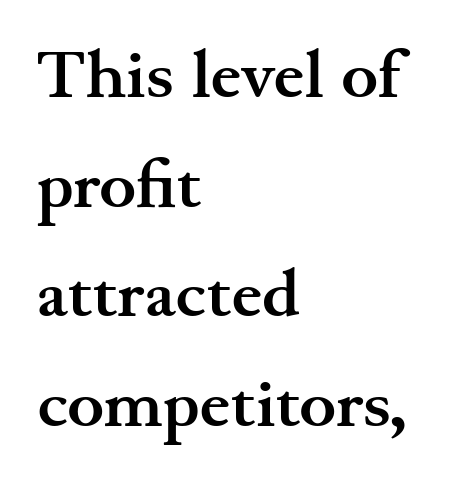
The paragraph has a hard left edge and a soft right edge. The line texture is even and compact thanks to regular tracking. Is this a fixed-width face? No — the glyphs have proportional, varying widths. What's the leading like? Ordinary, nothing unusual. Note: serifs present on the glyphs. Heavy-handed strokes throughout: this text is bold.
